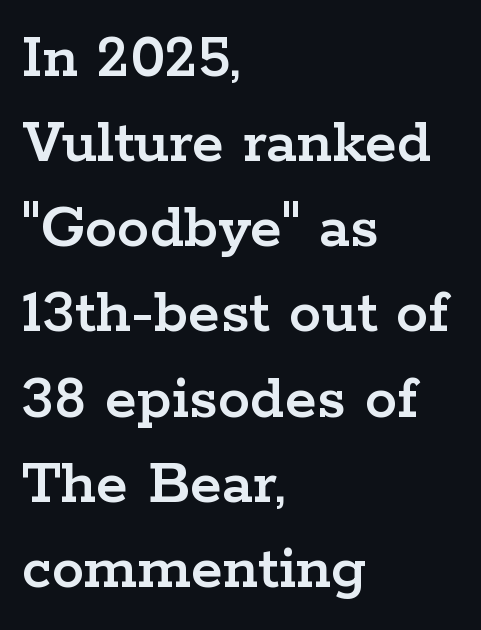
Ordinary non-slanted type is in use. The space beneath each line is pristine and unruled. Does the type have serifs? Yes, each stem ends in a small foot. Tracking here is standard; glyphs follow each other at the usual distance. The paragraph shown leans on its left margin. Whoever set this chose a conventional vertical rhythm.
